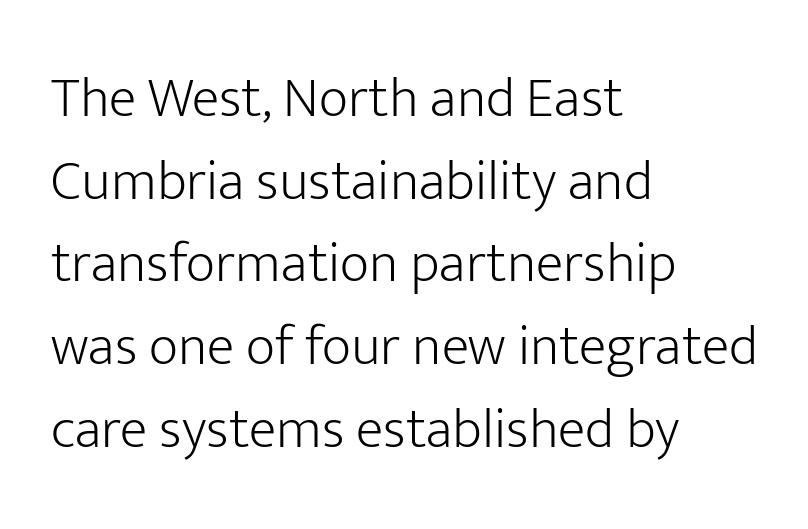
Q: Is the text bold? A: No.
Q: Is the text italic (slanted)? A: No, it is upright.
Q: Is the typeface a serif or a sans-serif typeface? A: Sans-serif.
Q: Is the text underlined? A: No.
Q: How is the paragraph aligned? A: Left-aligned.
Q: Is the spacing between letters normal or unusually wide? A: Normal.
Q: Is the spacing between lines tight, normal or loose? A: Normal.
Q: Width (condensed, normal, or wide)? A: Normal.
Q: Stroke contrast? A: Low.
Q: x-height? A: Medium.
Q: Monospaced? A: No.
